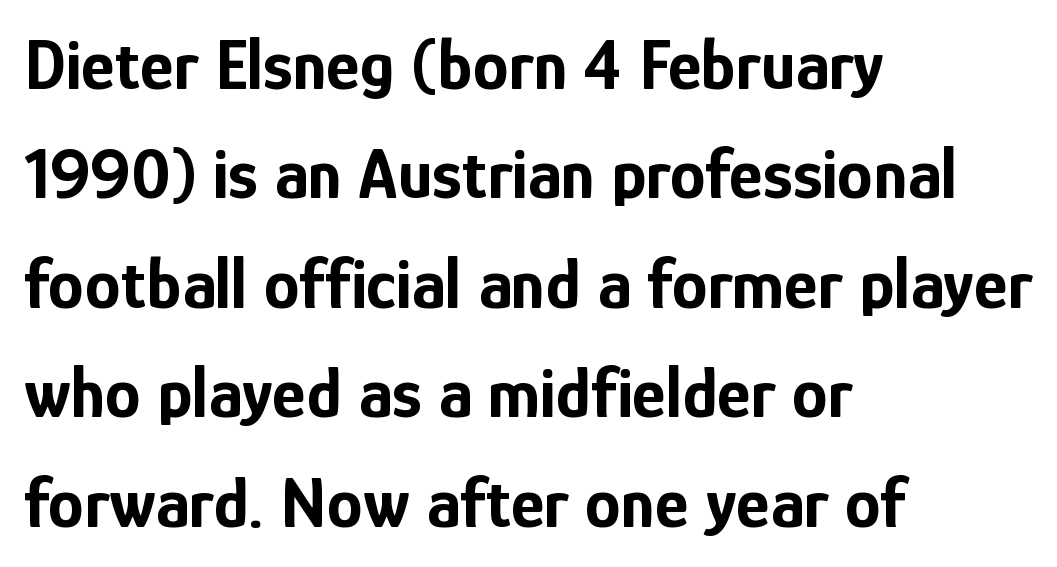
Honestly, there is no underline to notice here at all. The line-height multiplier appears to be the usual default. This rendering leaves character spacing at its baseline value. The sample has been set heavy, in full bold.
